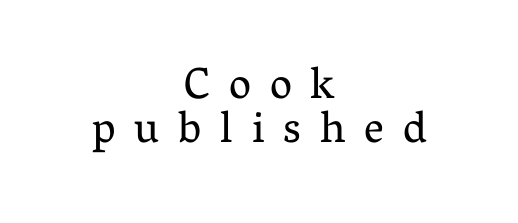
{"serif": "yes", "italic": "no", "bold": "no", "weight": "regular", "width": "normal", "stroke_contrast": "medium", "x_height": "medium", "monospaced": "no", "underline": "no", "align": "center", "line_spacing": "tight", "line_spacing_ratio": 1.0, "letter_spacing": "wide", "letter_spacing_em": 0.43, "glyph_px": 44}
